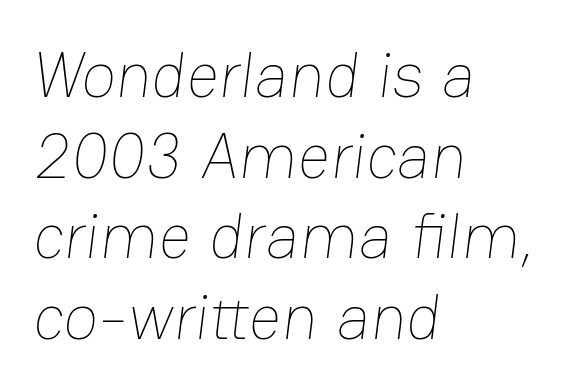
The specimen omits any rule beneath the text block's lines. Honestly, the row spacing looks completely unremarkable. The lines are quadded left. This sample has the flowing, uneven cadence of proportional lettering. Compared with typical body copy, the letter spacing here is the same. The characters are drawn with everyday or finer stroke widths.
